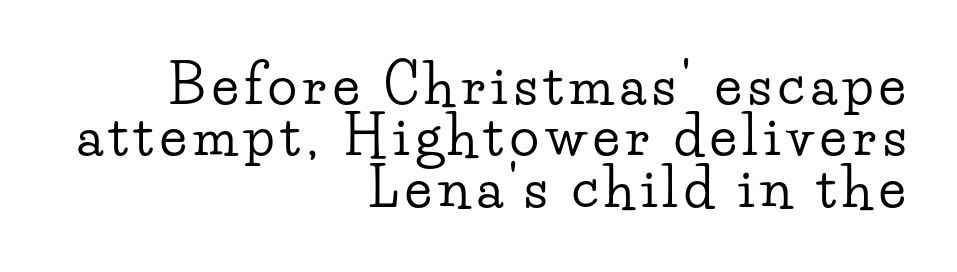
If you measured baseline to baseline, you'd find a short distance. The specimen reads as upright at a glance. Where is the straight margin? On the right. Here the designer chose a conventional face with non-uniform glyph widths.
